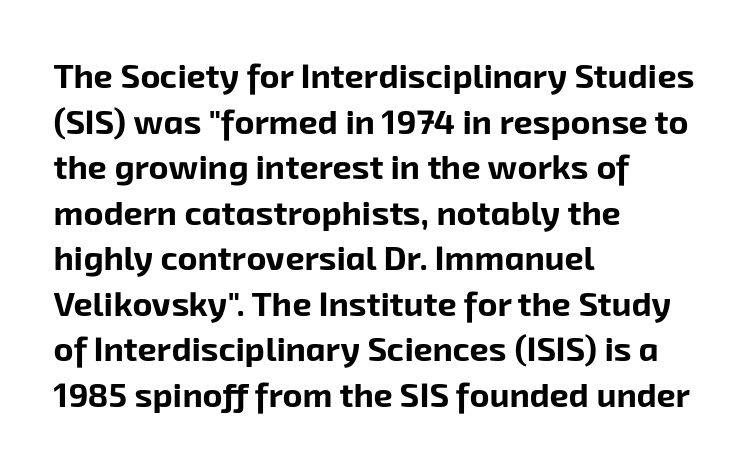
In CSS terms this would be text-align: left. A full-strength bold gives these letters their thick strokes. Varying glyph widths throughout — classic text-font behaviour. Glyph-to-glyph distance matches everyday printed text.
